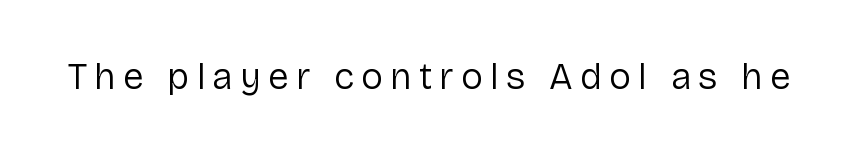
The image shows 37 px regular-weight sans-serif type, upright; set not underlined; low stroke contrast and a medium x-height.
